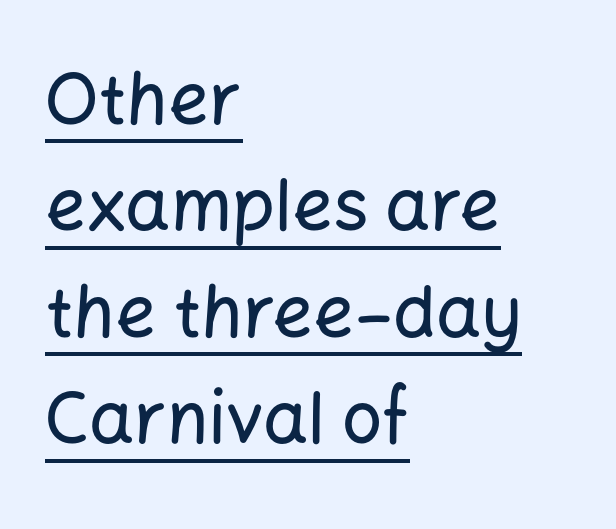
Q: Is the text italic (slanted)? A: No, it is upright.
Q: Is the typeface a serif or a sans-serif typeface? A: Sans-serif.
Q: Is the text underlined? A: Yes.
Q: How is the paragraph aligned? A: Left-aligned.
Q: Is the spacing between letters normal or unusually wide? A: Normal.
Q: Is the spacing between lines tight, normal or loose? A: Normal.
Q: Width (condensed, normal, or wide)? A: Normal.
Q: Stroke contrast? A: Low.
Q: x-height? A: Medium.
Q: Monospaced? A: No.
